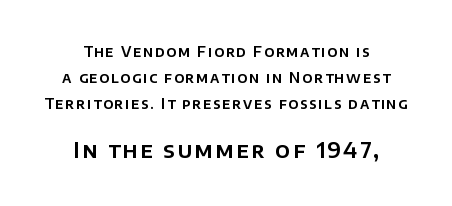
The image shows 21 px text type, upright; set centered, line spacing 1.84x, not underlined; the second (bottom) block is 1.5x larger.
